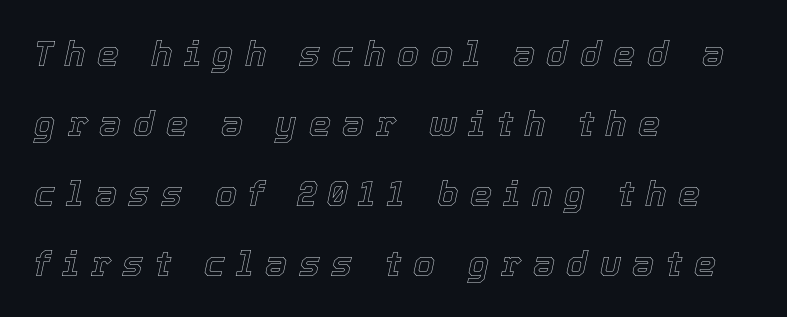
Horizontally, the lines are justified to the leading edge only. Compared with typical paragraphs, the rows here are farther apart. Has an underline been added? It has not. Short note: letters widely spaced.
